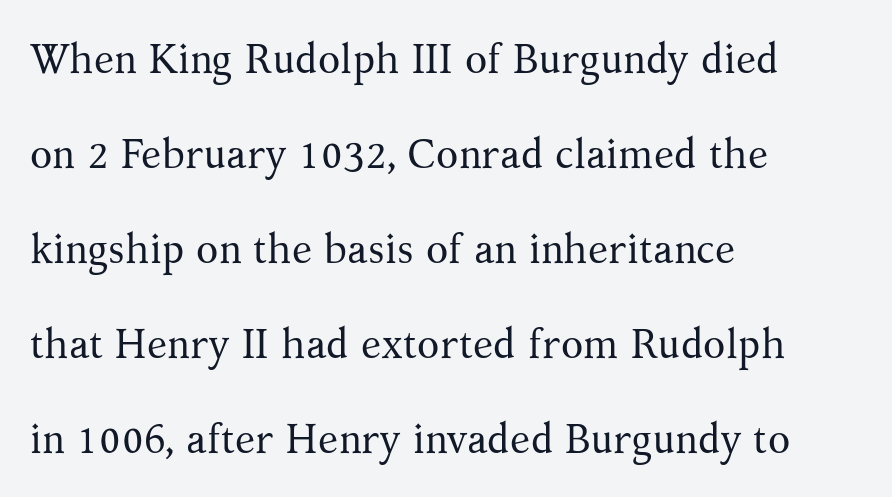
{"serif": "yes", "italic": "no", "bold": "no", "weight": "regular", "width": "normal", "stroke_contrast": "medium", "x_height": "medium", "monospaced": "no", "underline": "no", "align": "left", "line_spacing": "loose", "line_spacing_ratio": 2.32, "letter_spacing": "normal", "letter_spacing_em": 0.0, "glyph_px": 41}
